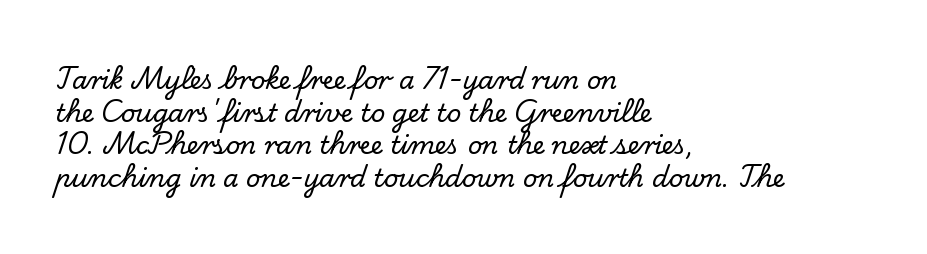
{"underline": "no", "align": "left", "line_spacing": "normal", "line_spacing_ratio": 1.31, "letter_spacing": "normal", "letter_spacing_em": 0.0, "glyph_px": 25}
